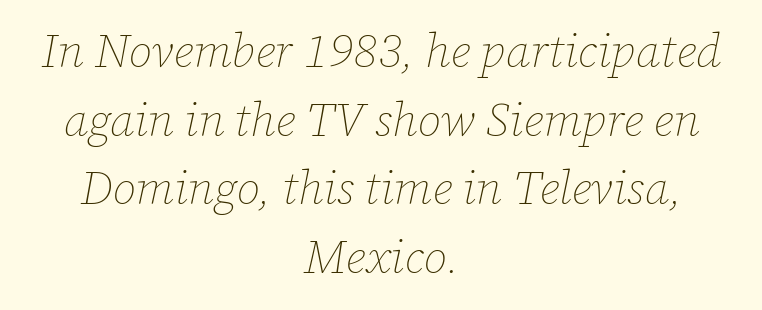
The image shows 47 px thin type, italic (leaning right); set centered, normal line spacing (1.46x), normal letter spacing, not underlined; low stroke contrast and a medium x-height.
